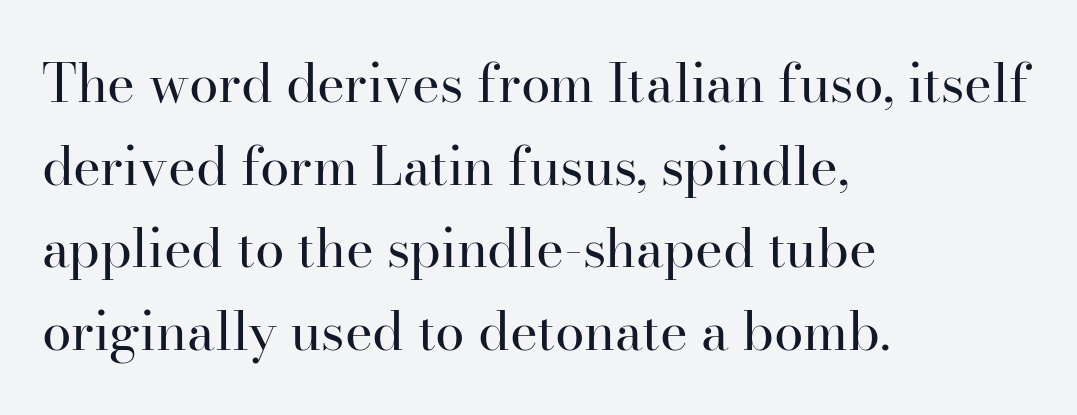
Q: Is the text bold? A: No.
Q: Is the text italic (slanted)? A: No, it is upright.
Q: Is the typeface a serif or a sans-serif typeface? A: Serif.
Q: Is the text underlined? A: No.
Q: How is the paragraph aligned? A: Left-aligned.
Q: Is the spacing between letters normal or unusually wide? A: Normal.
Q: Is the spacing between lines tight, normal or loose? A: Normal.
Q: Width (condensed, normal, or wide)? A: Normal.
Q: Stroke contrast? A: High.
Q: x-height? A: Small.
Q: Monospaced? A: No.
